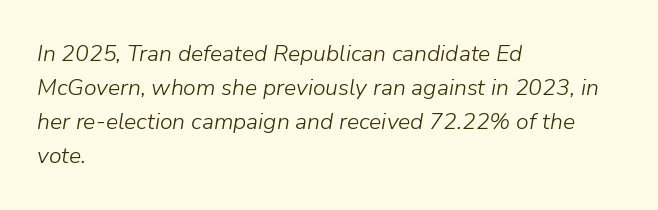
Would a proofreader flag this as italicized? Yes. The rendering keeps characters at their native spacing. Is the type heavy? It reads as light-to-regular instead. Which margin do the lines hug? The left one — the right edge is uneven. The passage shown is not underscored anywhere. One glance says typical: line gaps are just what's usual.
